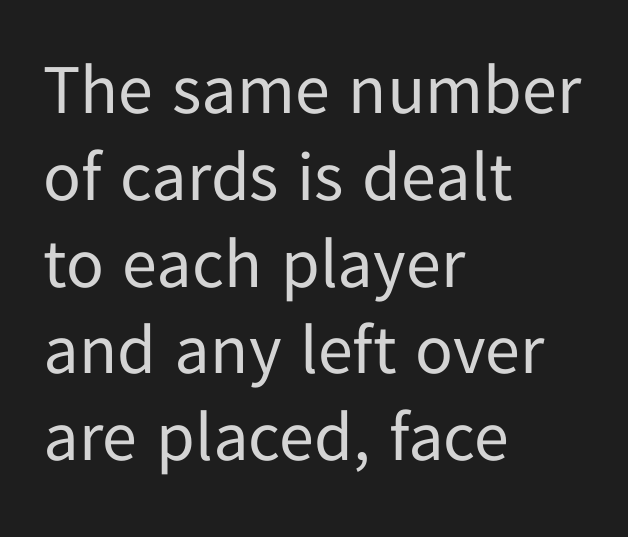
The image shows 70 px regular-weight sans-serif type, upright; set left-aligned, line spacing 1.24x, normal letter spacing, not underlined; low stroke contrast and a medium x-height.
